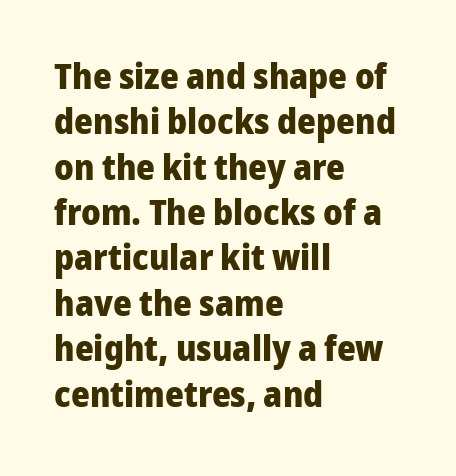
Typeset ragged right — the left edge is the straight one. If you drew a line through each stem, it would be perfectly vertical. Plain, unruled lines of type. The horizontal fit of the characters is conventional and even. Evenly set lines give the paragraph a standard silhouette.
